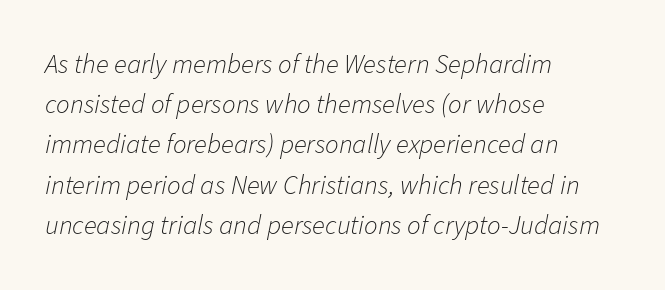
{"italic": "yes", "lean": "right", "slant_degrees": 11, "bold": "no", "underline": "no", "align": "left", "line_spacing": "normal", "line_spacing_ratio": 1.49, "letter_spacing": "normal", "letter_spacing_em": 0.0, "glyph_px": 27}
